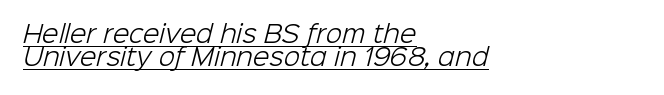
The typesetting does not lean heavy: it is not bold. This is underlined copy, the kind a proofreader might mark for attention. Tracking here is standard; glyphs follow each other at the usual distance. A student would call this left alignment; a typographer would say flush left, rag right. The passage shown stacks its lines with hardly any gap.
